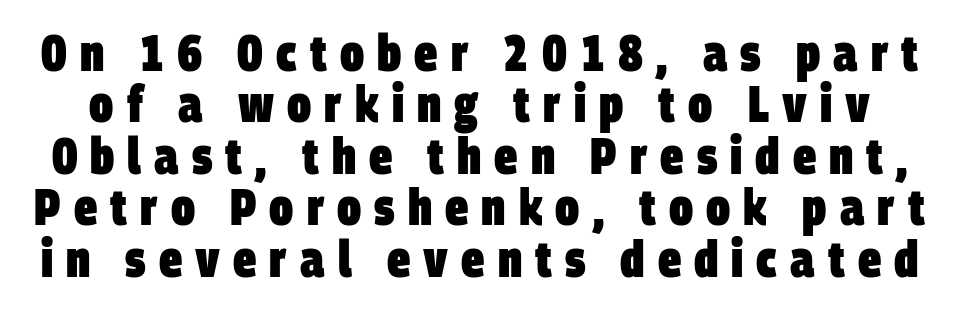
{"serif": "no", "bold": "yes", "weight": "heavy", "width": "condensed", "stroke_contrast": "low", "x_height": "large", "monospaced": "no", "underline": "no", "line_spacing": "tight", "line_spacing_ratio": 0.99, "letter_spacing": "wide", "letter_spacing_em": 0.25, "glyph_px": 52}
